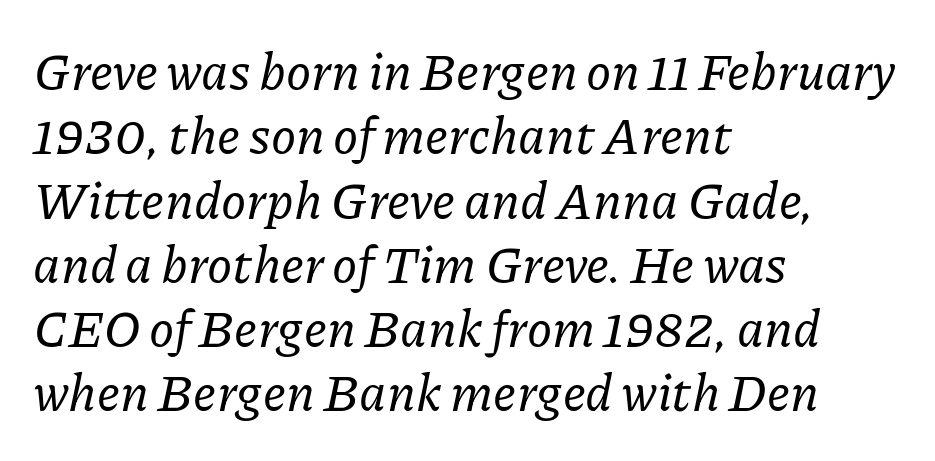
The image shows 51 px serif type, italic (leaning right); set left-aligned, normal line spacing (1.26x), normal letter spacing, not underlined; low stroke contrast and a medium x-height.
